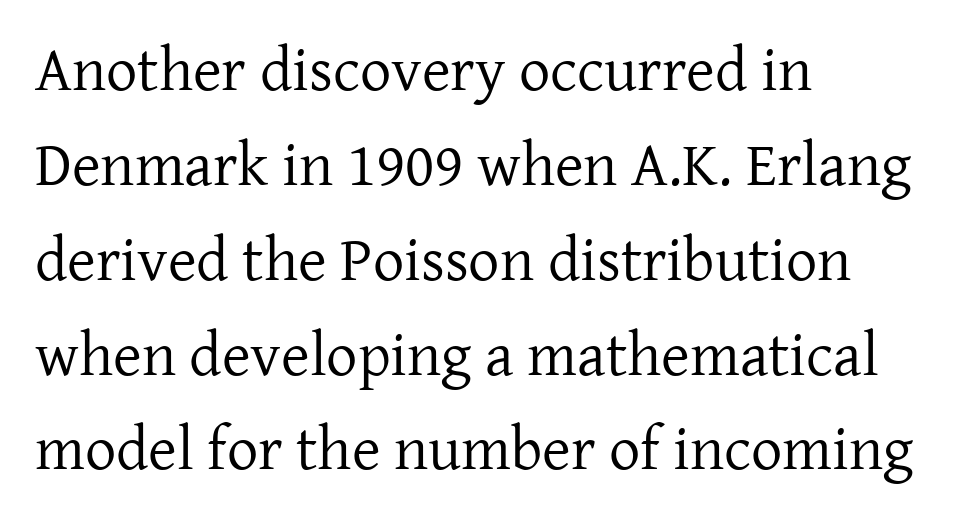
The image shows 62 px regular-weight serif type, upright; set left-aligned, normal line spacing (1.53x), normal letter spacing, not underlined; low stroke contrast and a medium x-height.
